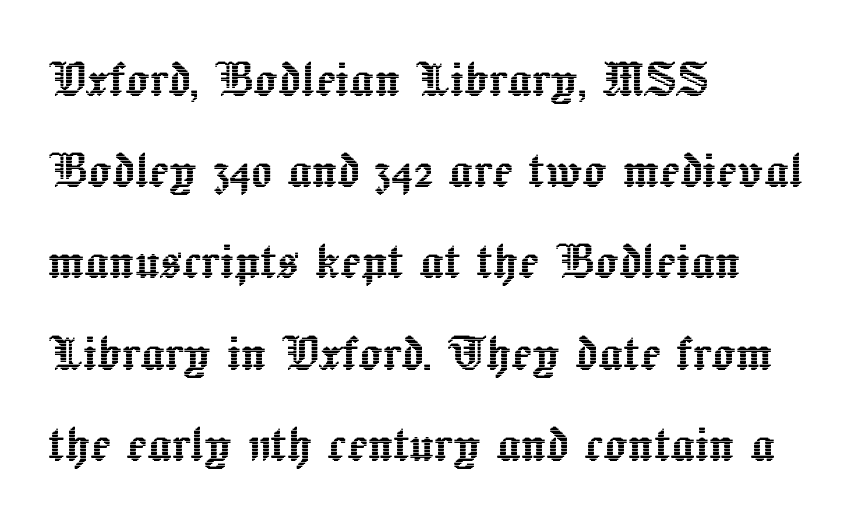
Students, observe: this is what conventionally led text looks like. You could not count columns in this text — the font is proportionally spaced. The glyphs are unaccompanied by any horizontal stroke below them. Is the letter spacing exaggerated? No — it looks like the ordinary default. Typeset ragged right — the left edge is the straight one.
